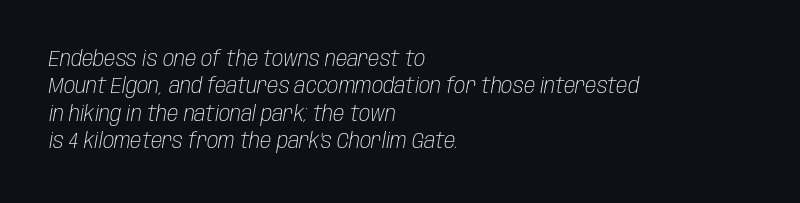
The area under the type is left untouched. Observe the ordinary spacing: letters are neighbours, not strangers. The ragged edge is on the right, which tells us the setting is flush left. The letters are slanted; this is an italic face. On a weight scale, this lands at 450 or below.
